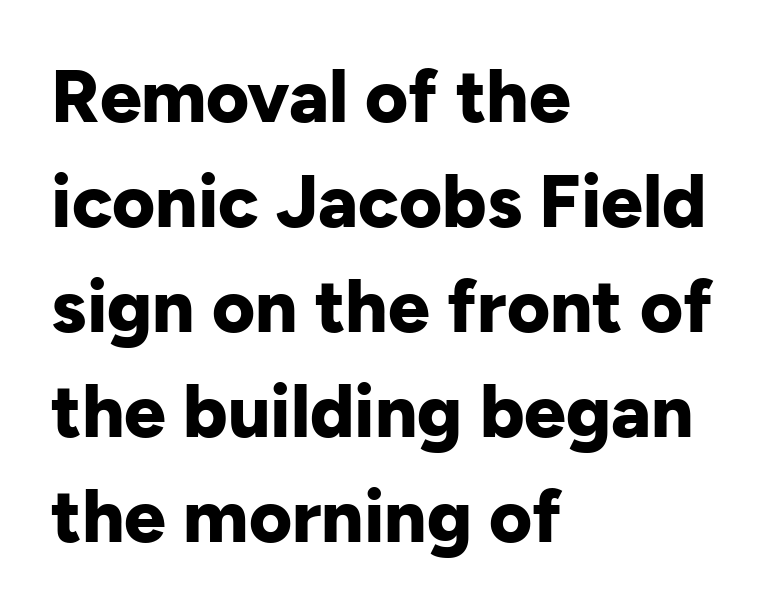
When letters stand straight like this, we call the style roman or upright. On the weight axis this lands at bold, roughly 700. The rendering keeps characters at their native spacing. Here the designer chose a conventional face with non-uniform glyph widths.
